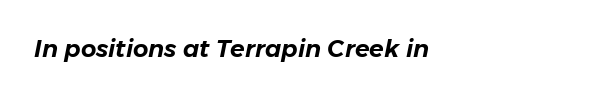
Q: Is the text italic (slanted)? A: Yes, it leans right by about 11 degrees.
Q: Is the text underlined? A: No.
Q: How is the paragraph aligned? A: Left-aligned.
Q: Is the spacing between letters normal or unusually wide? A: Normal.
